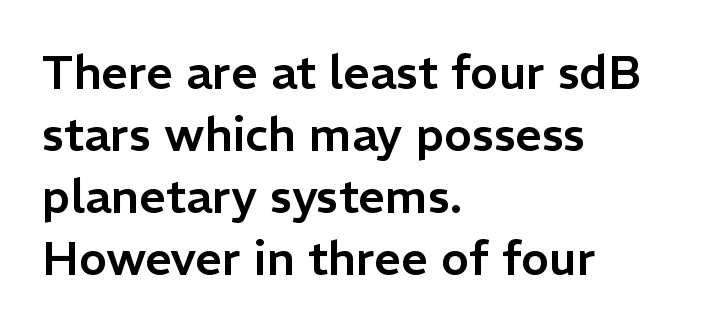
The image shows 47 px sans-serif type, upright; set left-aligned, normal line spacing (1.32x), normal letter spacing, not underlined; low stroke contrast and a medium x-height.
